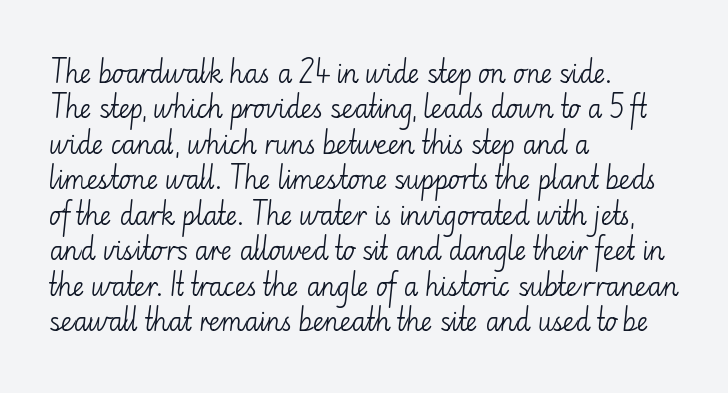
Q: Is the text bold? A: No.
Q: Is the text italic (slanted)? A: Yes.
Q: Is the text underlined? A: No.
Q: How is the paragraph aligned? A: Left-aligned.
Q: Is the spacing between letters normal or unusually wide? A: Normal.
Q: Is the spacing between lines tight, normal or loose? A: Normal.
